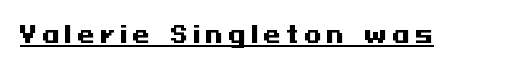
The image shows 23 px bold type, upright; set unusually wide letter spacing (+0.21 em), underlined.
